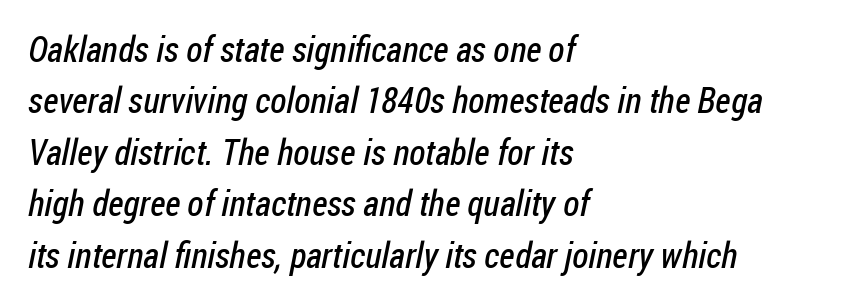
The image shows 36 px regular-weight, condensed sans-serif type; set left-aligned, normal line spacing (1.43x), normal letter spacing, not underlined; low stroke contrast and a medium x-height.
